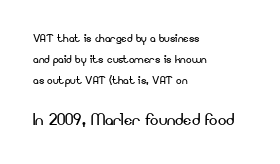
{"italic": "no", "bold": "no", "underline": "no", "align": "left", "line_spacing": "normal", "line_spacing_ratio": 1.49, "letter_spacing": "normal", "letter_spacing_em": 0.0, "larger_block": "second", "size_ratio": 1.5, "glyph_px": 21}
